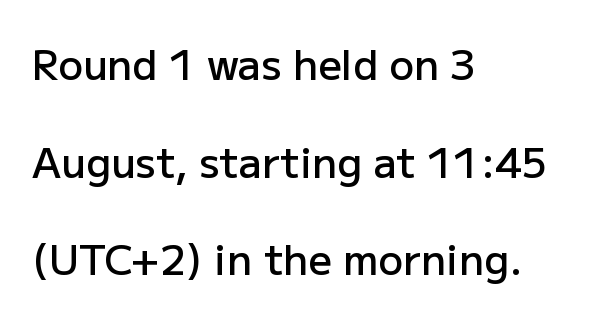
How are the letters spaced? Ordinarily, with no added tracking. Visually the block forms a straight wall on the left and a jagged coastline on the right. Look at the bottom of the vertical strokes: they stop flat, with no serifs. Varying glyph widths throughout — classic text-font behaviour. How heavy is the stroke? Medium-heavy — a semibold, shy of bold. Is there much room between lines? Yes — plenty of vertical air separates them.
